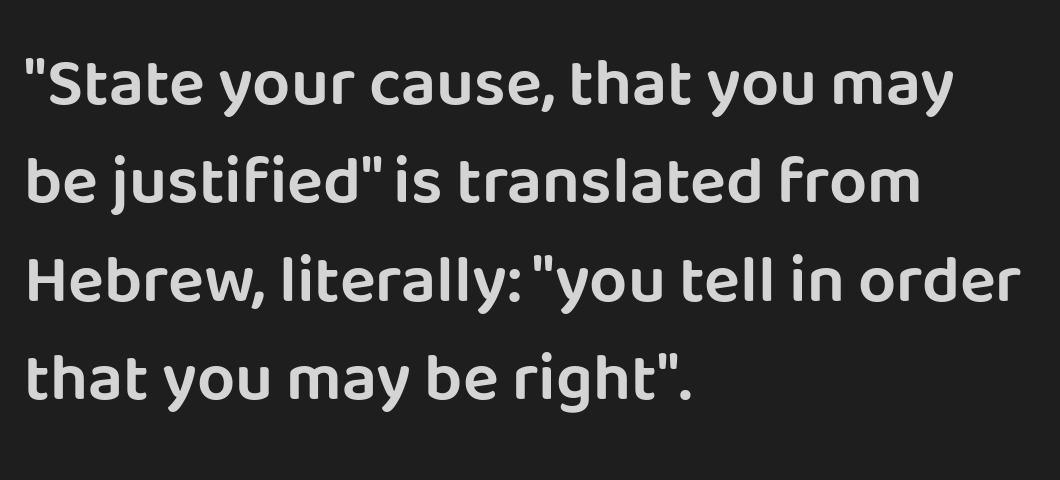
The image shows 67 px sans-serif type, upright; set left-aligned, normal line spacing (1.47x), normal letter spacing, not underlined; low stroke contrast and a large x-height.
